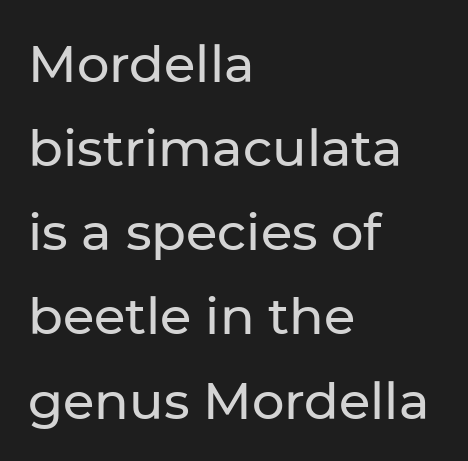
The image shows 51 px sans-serif type, upright; set left-aligned, normal line spacing (1.65x), normal letter spacing, not underlined; low stroke contrast and a medium x-height.
